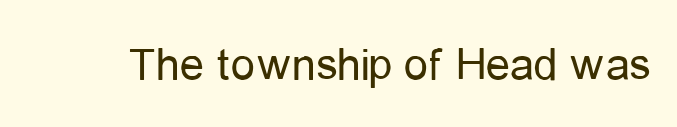
The image shows 48 px regular-weight, condensed sans-serif type, upright; set normal letter spacing, not underlined; low stroke contrast and a medium x-height.
